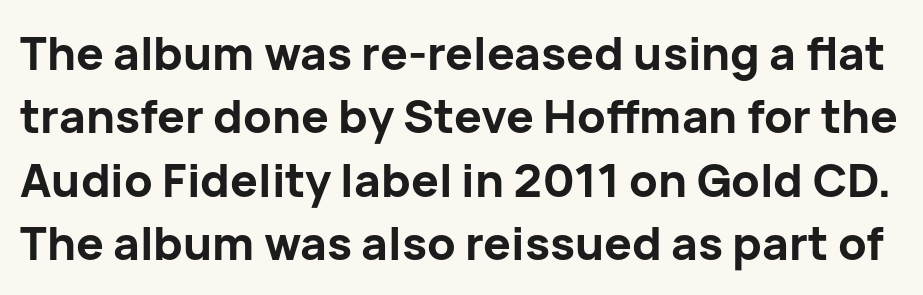
The image shows 46 px bold sans-serif type, upright; set normal line spacing (1.38x), normal letter spacing, not underlined; low stroke contrast and a medium x-height.
